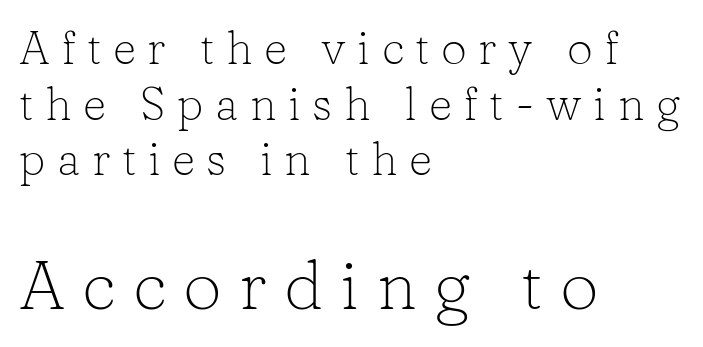
{"serif": "yes", "italic": "no", "bold": "no", "weight": "light", "width": "normal", "stroke_contrast": "low", "x_height": "medium", "monospaced": "no", "underline": "no", "align": "left", "line_spacing_ratio": 1.21, "letter_spacing": "wide", "letter_spacing_em": 0.25, "larger_block": "second", "size_ratio": 1.5, "glyph_px": 69}
